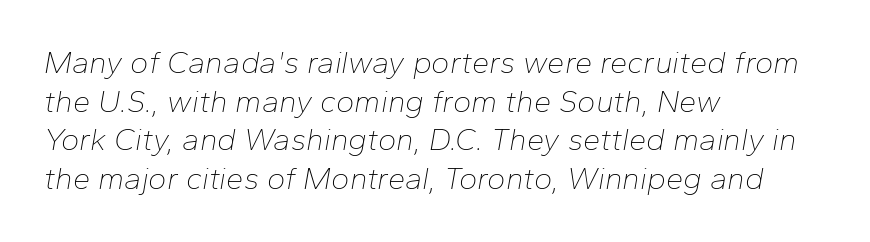
The ragged edge is on the right, which tells us the setting is flush left. No letter is thick-stroked: the sample isn't bold. Spacing verdict: proportional, widths tailored to each character. It's the slanting kind of type. Students, observe: this is what conventionally led text looks like. Descenders hang freely into open space.
